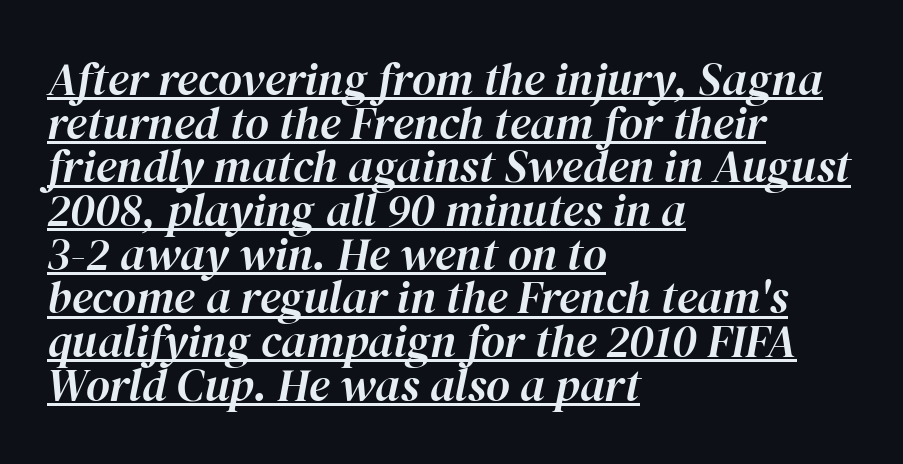
Q: Is the text italic (slanted)? A: Yes, it leans right by about 12 degrees.
Q: Is the text underlined? A: Yes.
Q: How is the paragraph aligned? A: Left-aligned.
Q: Is the spacing between letters normal or unusually wide? A: Normal.
Q: Is the spacing between lines tight, normal or loose? A: Tight.
Q: Width (condensed, normal, or wide)? A: Normal.
Q: Stroke contrast? A: High.
Q: x-height? A: Medium.
Q: Monospaced? A: No.
